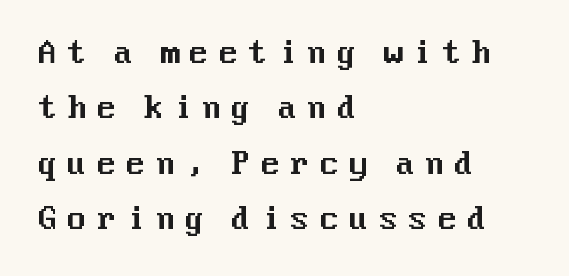
The image shows 30 px sans-serif type, upright; set left-aligned, line spacing 1.85x, unusually wide letter spacing (+0.29 em), not underlined; medium stroke contrast and a medium x-height.
